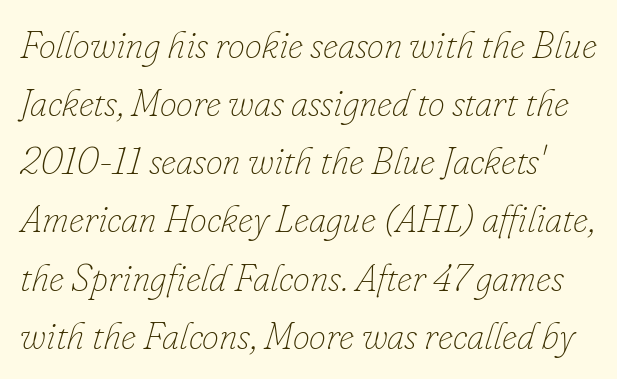
The image shows 38 px thin type, italic (leaning right); set normal line spacing (1.53x), normal letter spacing, not underlined; low stroke contrast and a small x-height.
